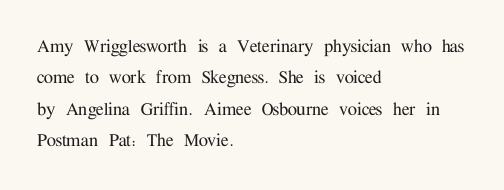
{"italic": "no", "underline": "no", "align": "left", "line_spacing": "normal", "line_spacing_ratio": 1.49, "letter_spacing": "normal", "letter_spacing_em": 0.0, "glyph_px": 21}
